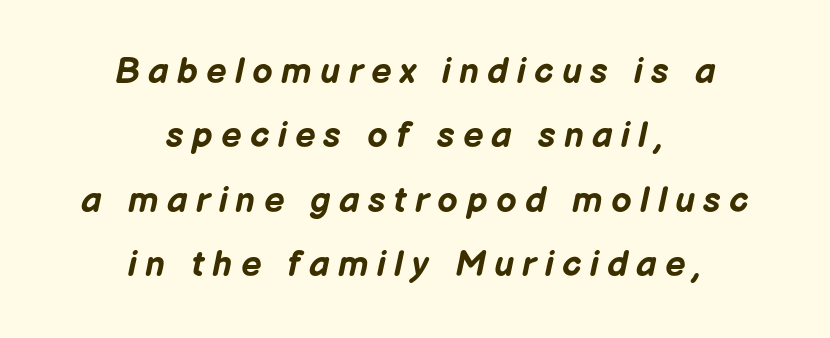
Alignment: centered. Honestly, the letter spacing is so wide it's the main thing you notice. Descenders are the only things crossing below the line. Each glyph is drawn with heavy, bold strokes. These lines were composed using italics.
